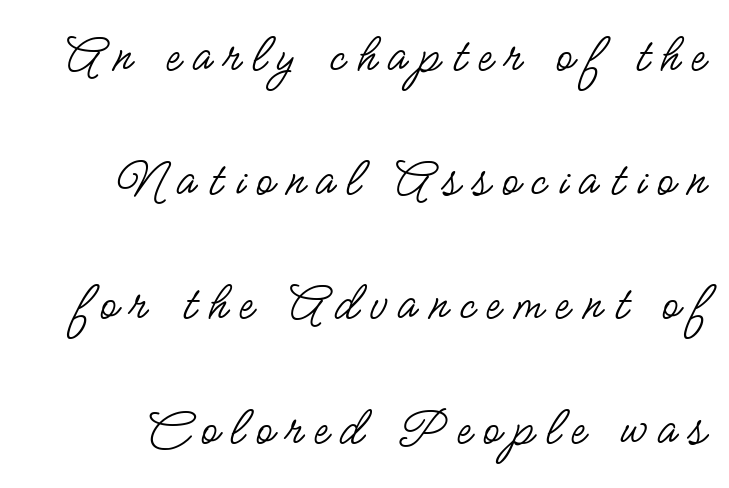
{"serif": "no", "bold": "no", "weight": "regular", "width": "condensed", "stroke_contrast": "low", "x_height": "small", "monospaced": "no", "underline": "no", "line_spacing": "loose", "line_spacing_ratio": 2.3, "letter_spacing": "wide", "letter_spacing_em": 0.22, "glyph_px": 54}
